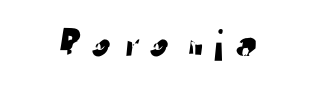
The image shows 45 px sans-serif type; set not underlined; low stroke contrast and a medium x-height.
